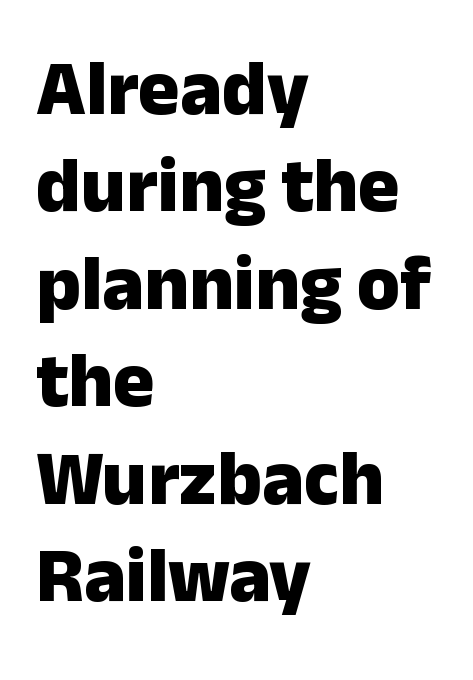
The letters stand straight up with perfectly vertical stems. What's the leading like? Ordinary, nothing unusual. I'd describe the lettering as bold — thick and assertive. Words appear dense and cohesive because spacing is normal. Any mark beneath the type? The region is blank. The text block is weighted toward the left margin, trailing off unevenly rightward.
